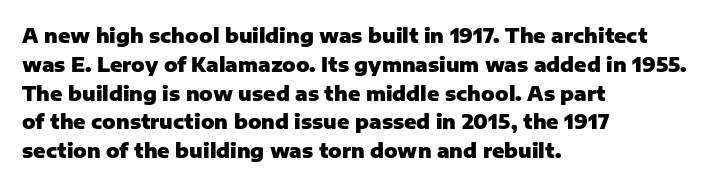
{"italic": "no", "bold": "yes", "underline": "no", "align": "left", "line_spacing": "normal", "line_spacing_ratio": 1.44, "letter_spacing": "normal", "letter_spacing_em": 0.0, "glyph_px": 20}
